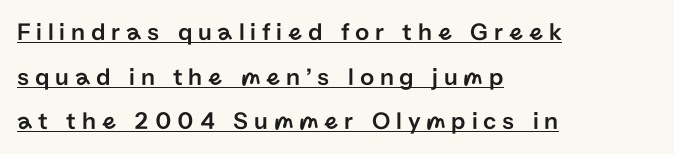
Q: Is the text italic (slanted)? A: No, it is upright.
Q: Is the text underlined? A: Yes.
Q: How is the paragraph aligned? A: Left-aligned.
Q: Is the spacing between letters normal or unusually wide? A: Unusually wide.
